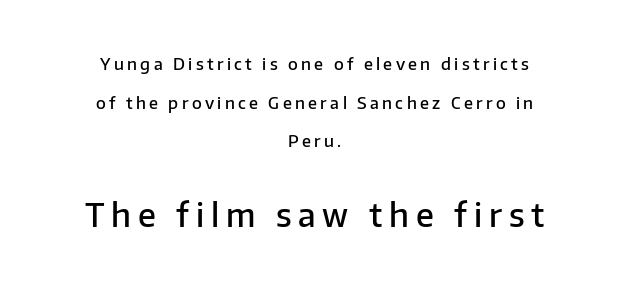
The rendering enlarges the type as you move from the upper chunk to the lower. Baseline-to-baseline distance is far greater than the letter height. Each letter's strokes conclude bluntly, with no projecting serifs. The face used here is a semibold: visibly heavier than regular, lighter than bold. A bare baseline throughout the passage. You could not count columns in this text — the font is proportionally spaced.
